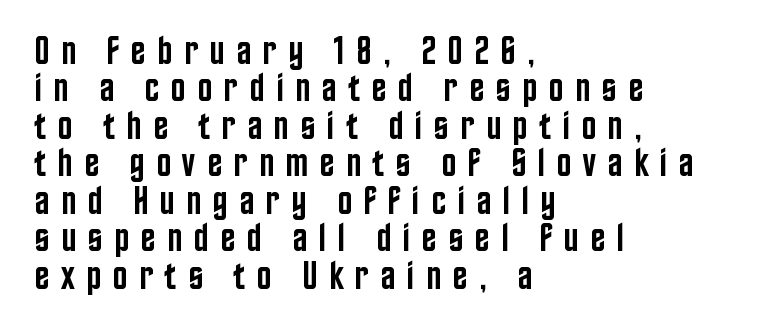
Q: Is the text bold? A: Semi-bold.
Q: Is the text italic (slanted)? A: No, it is upright.
Q: Is the typeface a serif or a sans-serif typeface? A: Sans-serif.
Q: Is the text underlined? A: No.
Q: How is the paragraph aligned? A: Left-aligned.
Q: Is the spacing between letters normal or unusually wide? A: Unusually wide.
Q: Is the spacing between lines tight, normal or loose? A: Tight.
Q: Width (condensed, normal, or wide)? A: Condensed.
Q: Stroke contrast? A: Low.
Q: x-height? A: Large.
Q: Monospaced? A: No.
